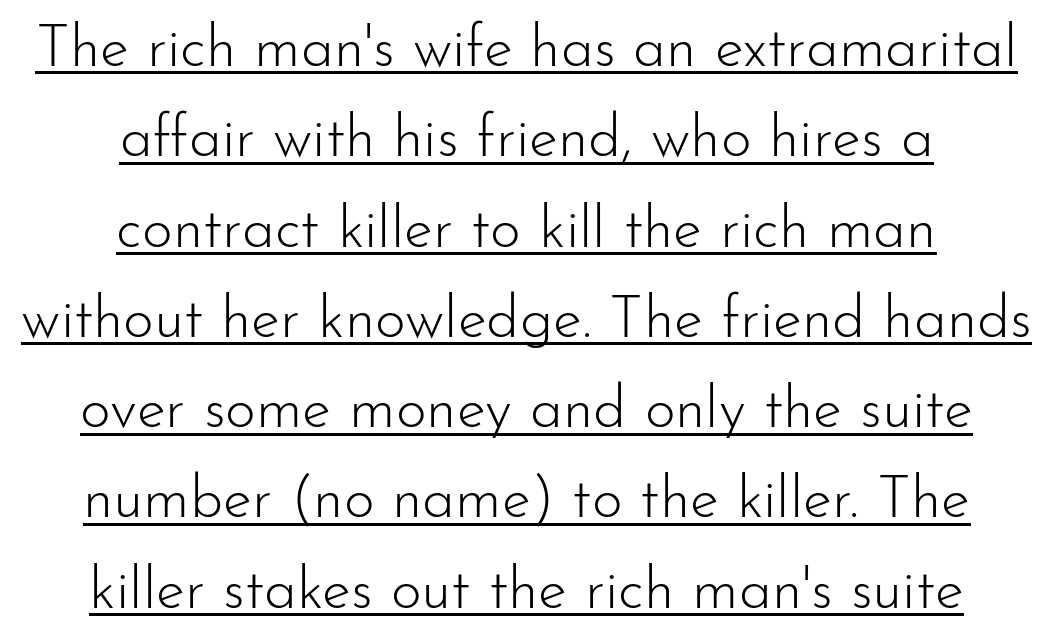
{"serif": "no", "italic": "no", "bold": "no", "weight": "light", "width": "normal", "stroke_contrast": "low", "x_height": "small", "monospaced": "no", "underline": "yes", "align": "center", "line_spacing": "normal", "line_spacing_ratio": 1.53, "letter_spacing": "normal", "letter_spacing_em": 0.0, "glyph_px": 59}
